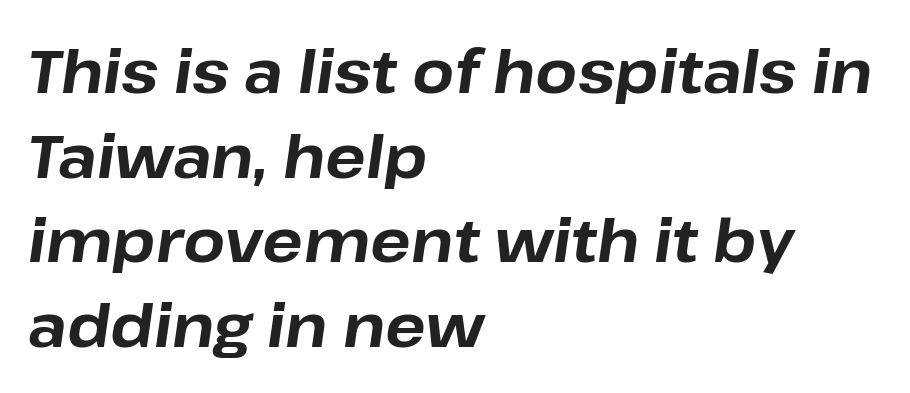
The image shows 60 px bold type, italic (leaning right); set left-aligned, normal line spacing (1.41x), normal letter spacing, not underlined; low stroke contrast and a medium x-height.
